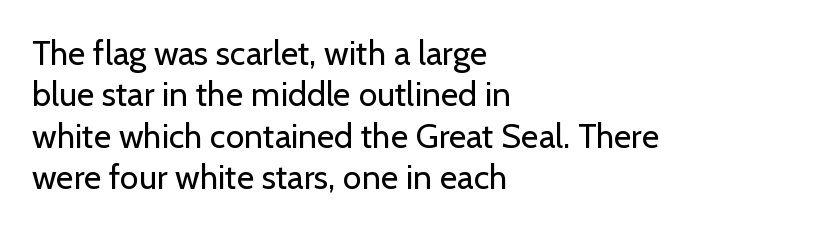
{"serif": "no", "italic": "no", "bold": "no", "weight": "regular", "width": "normal", "stroke_contrast": "low", "x_height": "medium", "monospaced": "no", "underline": "no", "align": "left", "line_spacing_ratio": 1.22, "letter_spacing": "normal", "letter_spacing_em": 0.0, "glyph_px": 34}
